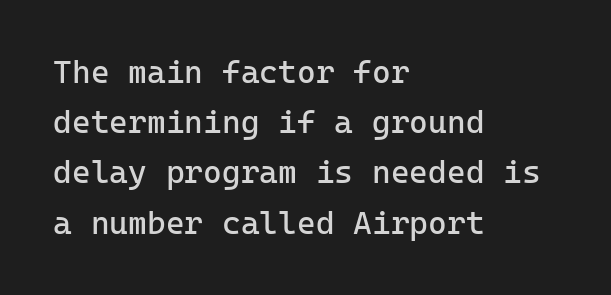
Q: Is the text bold? A: No.
Q: Is the text italic (slanted)? A: No, it is upright.
Q: Is the typeface a serif or a sans-serif typeface? A: Sans-serif.
Q: Is the text underlined? A: No.
Q: How is the paragraph aligned? A: Left-aligned.
Q: Is the spacing between letters normal or unusually wide? A: Normal.
Q: Is the spacing between lines tight, normal or loose? A: Normal.
Q: Width (condensed, normal, or wide)? A: Normal.
Q: Stroke contrast? A: Low.
Q: x-height? A: Medium.
